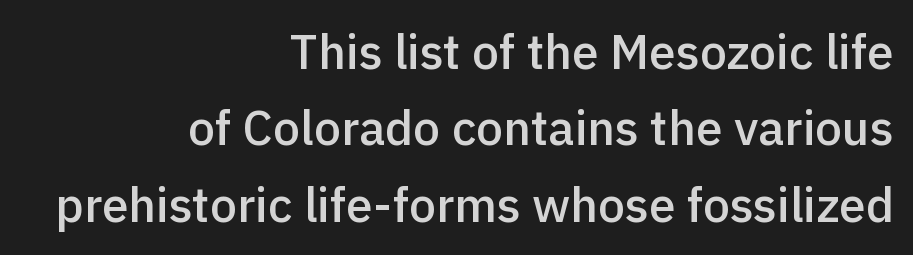
The image shows 48 px semibold sans-serif type, upright; set right-aligned, normal line spacing (1.59x), normal letter spacing, not underlined; a medium x-height.
